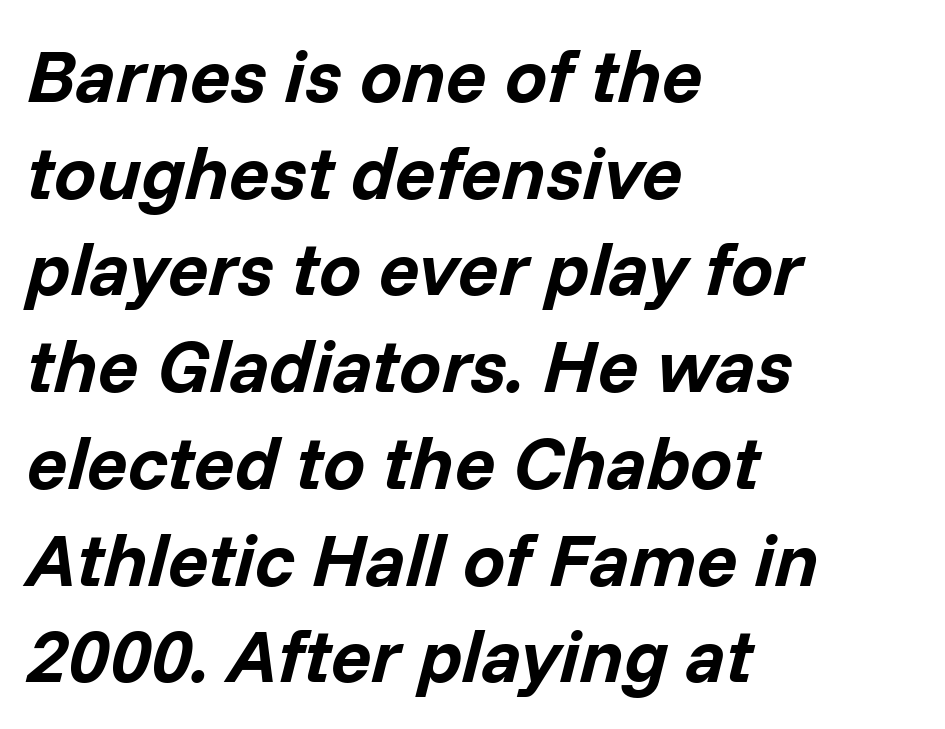
The image shows 75 px bold type, italic (leaning right); set left-aligned, normal line spacing (1.29x), normal letter spacing, not underlined; low stroke contrast and a medium x-height.
